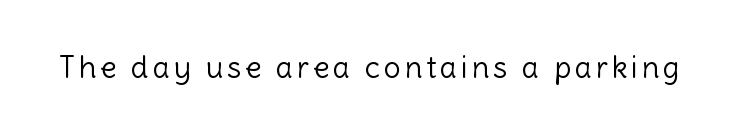
The image shows 30 px light sans-serif type, upright; set not underlined; a medium x-height.
